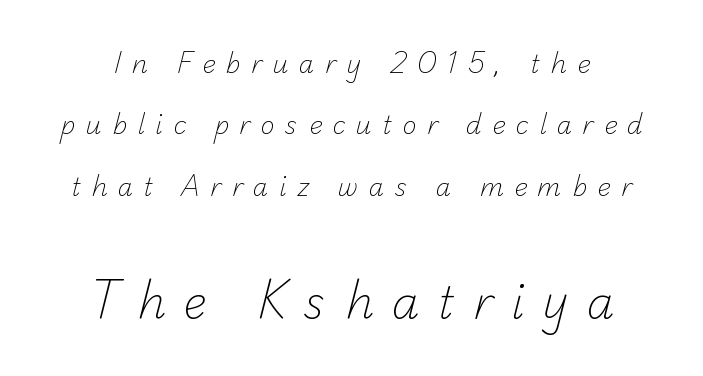
The image shows 44 px light sans-serif type; set centered, loose line spacing (2.46x), unusually wide letter spacing (+0.41 em), not underlined; the second (bottom) block is 1.76x larger; low stroke contrast and a small x-height.
